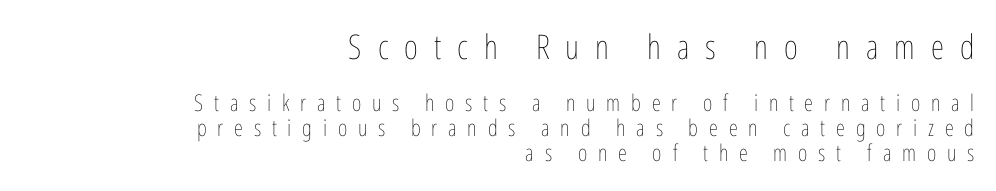
Q: Is the text bold? A: No.
Q: Is the text italic (slanted)? A: No, it is upright.
Q: Is the text underlined? A: No.
Q: How is the paragraph aligned? A: Right-aligned.
Q: Is the spacing between letters normal or unusually wide? A: Unusually wide.
Q: Is the spacing between lines tight, normal or loose? A: Tight.
Q: Which block of text is set in a larger size, the first (top) or the second (bottom)? A: The first (top) one.
Q: Width (condensed, normal, or wide)? A: Condensed.
Q: Stroke contrast? A: Low.
Q: x-height? A: Medium.
Q: Monospaced? A: No.
